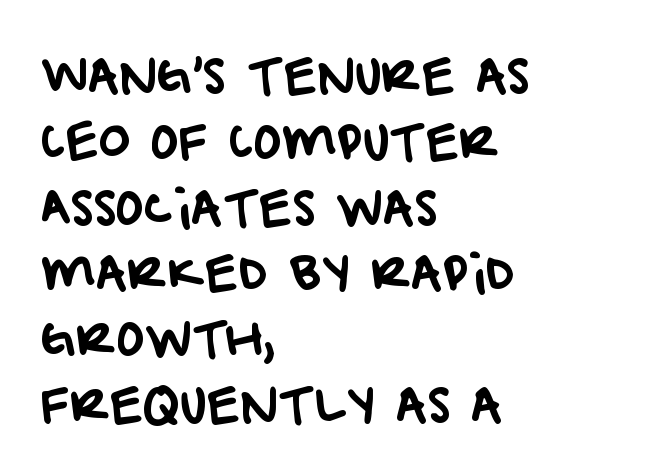
In terms of letterspacing, this is plain default setting. The glyphs in this specimen are sans serif. Rows of type keep a routine distance in the vertical direction. Only glyphs here, with clear space below each row. A typesetter would call this proportional, since set widths differ per character.
